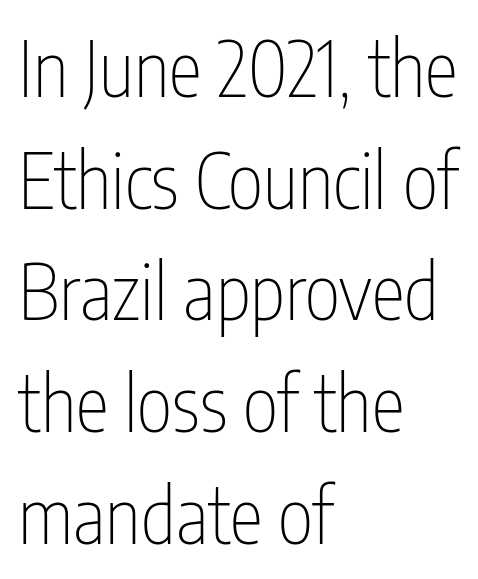
There is no visible air inserted between adjacent glyphs. Rendered with straight, roman letterforms. Each stroke keeps to a modest, everyday thickness or less. Quick note: underline off. These lines are set flush left with a ragged right edge.
